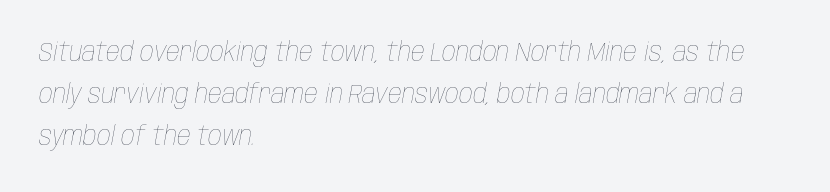
Q: Is the text bold? A: No.
Q: Is the text italic (slanted)? A: Yes, it leans right by about 10 degrees.
Q: Is the text underlined? A: No.
Q: How is the paragraph aligned? A: Left-aligned.
Q: Is the spacing between letters normal or unusually wide? A: Normal.
Q: Is the spacing between lines tight, normal or loose? A: Normal.
